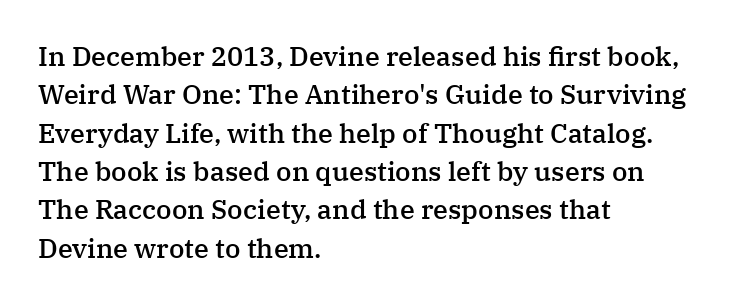
The image shows 27 px text type, upright; set left-aligned, normal line spacing (1.42x), normal letter spacing, not underlined.
